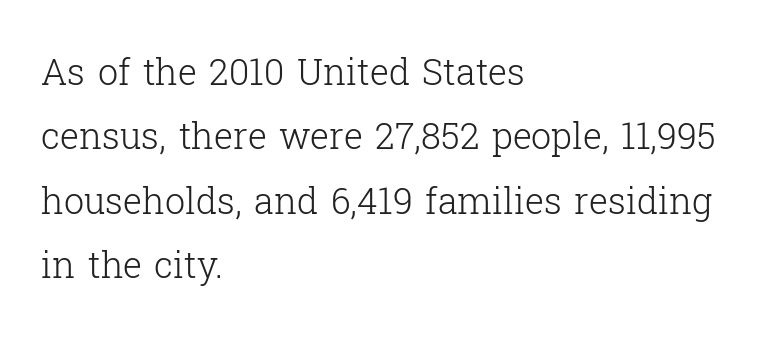
Q: Is the text bold? A: No.
Q: Is the text italic (slanted)? A: No, it is upright.
Q: Is the typeface a serif or a sans-serif typeface? A: Serif.
Q: Is the text underlined? A: No.
Q: How is the paragraph aligned? A: Left-aligned.
Q: Is the spacing between letters normal or unusually wide? A: Normal.
Q: Width (condensed, normal, or wide)? A: Normal.
Q: Stroke contrast? A: Low.
Q: x-height? A: Medium.
Q: Monospaced? A: No.
